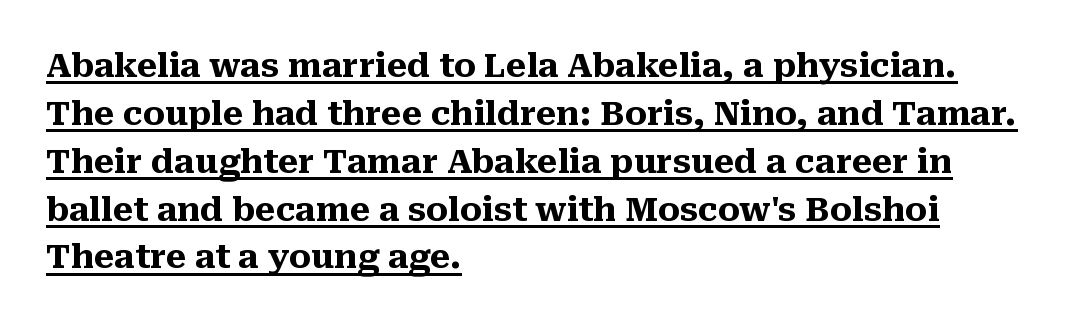
Looks like someone drew a line under every word here. These lines are rendered in a variable-pitch font. Chunky letters — that's bold for sure. Reading down the block, your eye returns to a fixed left position each line. Every character sits straight up, as roman type does. A normal amount of white space separates one row of letters from the next.
